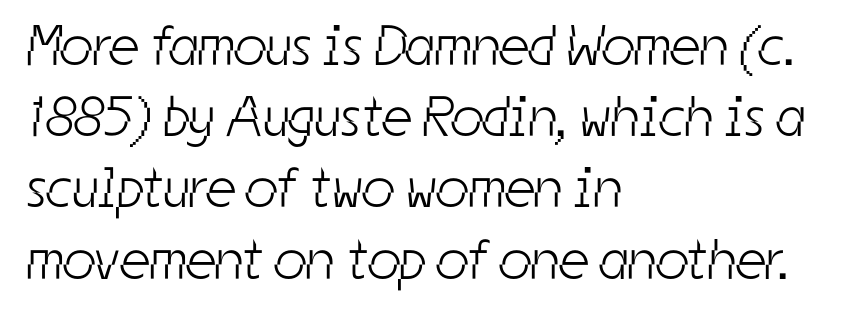
{"serif": "no", "bold": "no", "weight": "light", "width": "condensed", "stroke_contrast": "low", "x_height": "medium", "monospaced": "no", "underline": "no", "align": "left", "line_spacing": "normal", "line_spacing_ratio": 1.25, "letter_spacing": "normal", "letter_spacing_em": 0.0, "glyph_px": 57}
